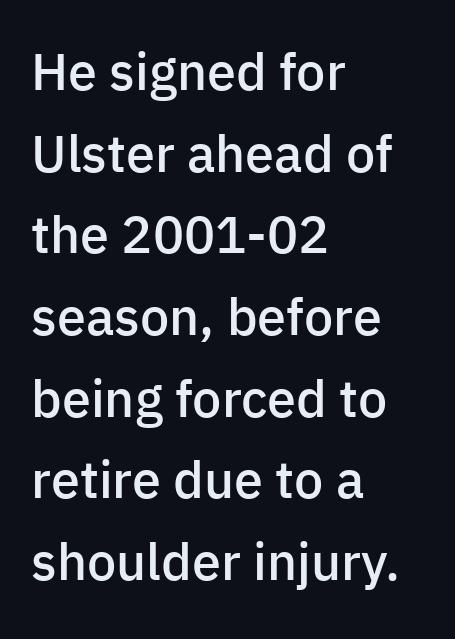
The image shows 52 px semibold sans-serif type, upright; set left-aligned, normal line spacing (1.57x), normal letter spacing, not underlined; low stroke contrast and a medium x-height.
